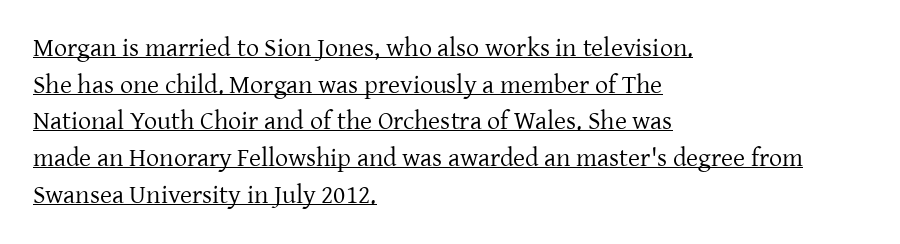
Q: Is the text bold? A: No.
Q: Is the text italic (slanted)? A: No, it is upright.
Q: Is the text underlined? A: Yes.
Q: How is the paragraph aligned? A: Left-aligned.
Q: Is the spacing between letters normal or unusually wide? A: Normal.
Q: Is the spacing between lines tight, normal or loose? A: Normal.
